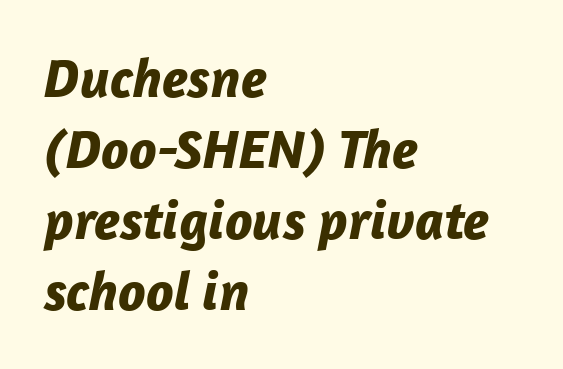
Q: Is the text bold? A: Yes.
Q: Is the text italic (slanted)? A: Yes, it leans right by about 12 degrees.
Q: Is the text underlined? A: No.
Q: How is the paragraph aligned? A: Left-aligned.
Q: Is the spacing between letters normal or unusually wide? A: Normal.
Q: Is the spacing between lines tight, normal or loose? A: Normal.
Q: Width (condensed, normal, or wide)? A: Normal.
Q: Stroke contrast? A: Low.
Q: x-height? A: Medium.
Q: Monospaced? A: No.
